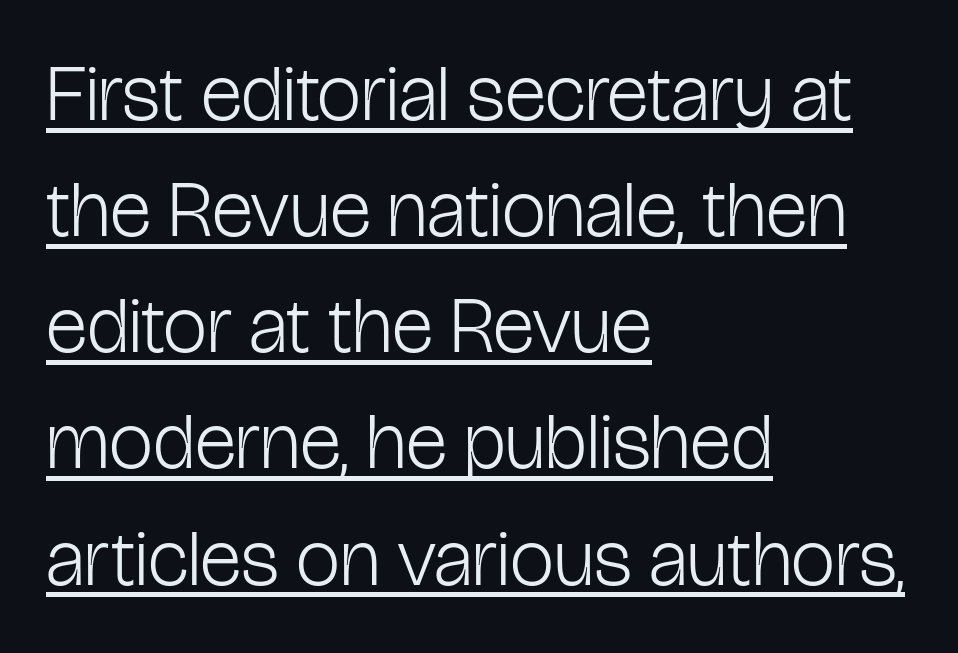
{"serif": "no", "italic": "no", "bold": "no", "weight": "light", "width": "condensed", "stroke_contrast": "low", "x_height": "medium", "monospaced": "no", "underline": "yes", "align": "left", "line_spacing": "normal", "line_spacing_ratio": 1.47, "letter_spacing": "normal", "letter_spacing_em": 0.0, "glyph_px": 79}
